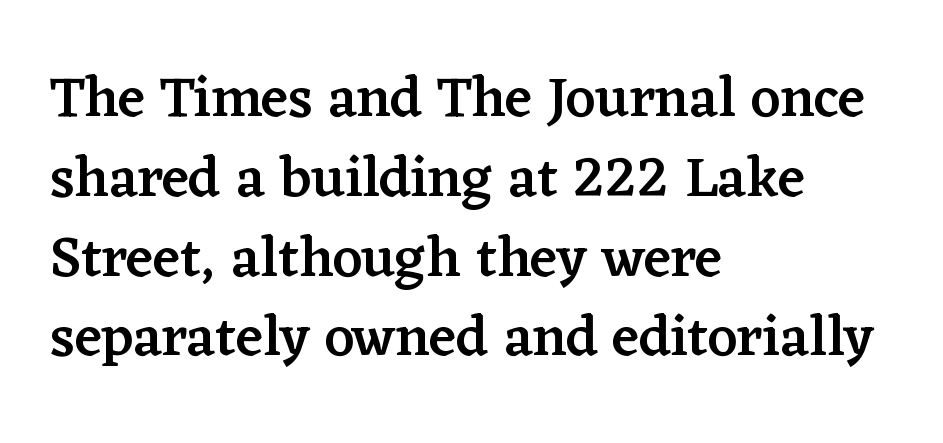
Q: Is the text bold? A: Semi-bold.
Q: Is the text italic (slanted)? A: No, it is upright.
Q: Is the typeface a serif or a sans-serif typeface? A: Serif.
Q: Is the text underlined? A: No.
Q: How is the paragraph aligned? A: Left-aligned.
Q: Is the spacing between letters normal or unusually wide? A: Normal.
Q: Is the spacing between lines tight, normal or loose? A: Normal.
Q: Width (condensed, normal, or wide)? A: Normal.
Q: Stroke contrast? A: Low.
Q: x-height? A: Medium.
Q: Monospaced? A: No.
